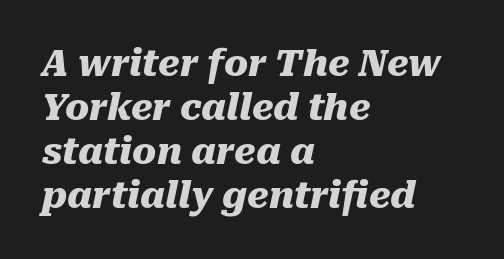
Q: Is the text bold? A: Yes.
Q: Is the text italic (slanted)? A: Yes, it leans right by about 10 degrees.
Q: Is the text underlined? A: No.
Q: How is the paragraph aligned? A: Left-aligned.
Q: Is the spacing between letters normal or unusually wide? A: Normal.
Q: Width (condensed, normal, or wide)? A: Normal.
Q: Stroke contrast? A: Medium.
Q: x-height? A: Medium.
Q: Monospaced? A: No.
